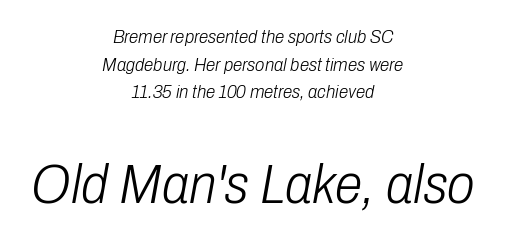
The image shows 56 px light, condensed type, italic (leaning right); set centered, normal line spacing (1.45x), normal letter spacing, not underlined; the second (bottom) block is 2.95x larger; low stroke contrast and a medium x-height.
